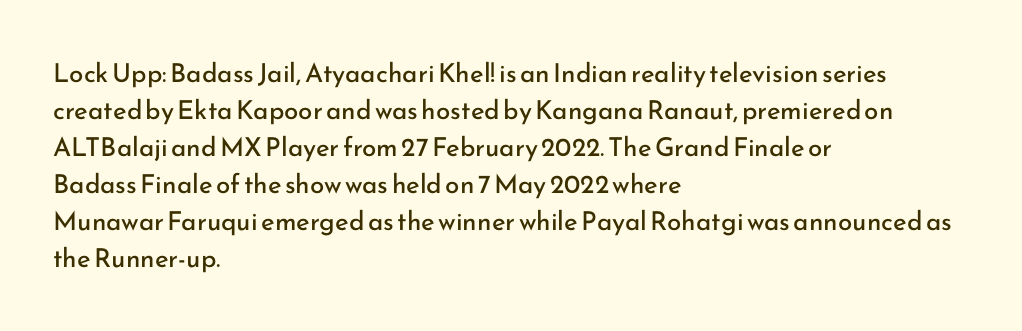
Rule under the text: the space is simply empty. The tracking reads as untouched default to a designer's eye. Compared with a typical body face, this is equally light or lighter still. A student would call this left alignment; a typographer would say flush left, rag right. The rows are spaced the way most documents space them.
